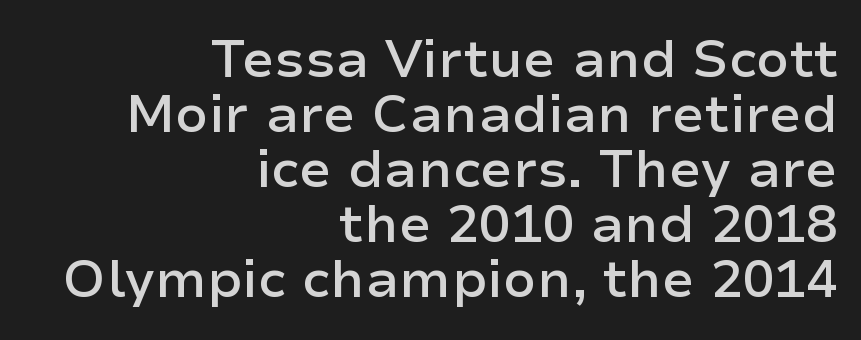
The foot of each line stays bare and open. The glyphs in this specimen are sans serif. Line ends are locked; line starts wander. Upright lettering throughout. Proportional: the letters do not fall into vertical columns. Notice how descenders almost collide with the ascenders below — that's tight leading.
